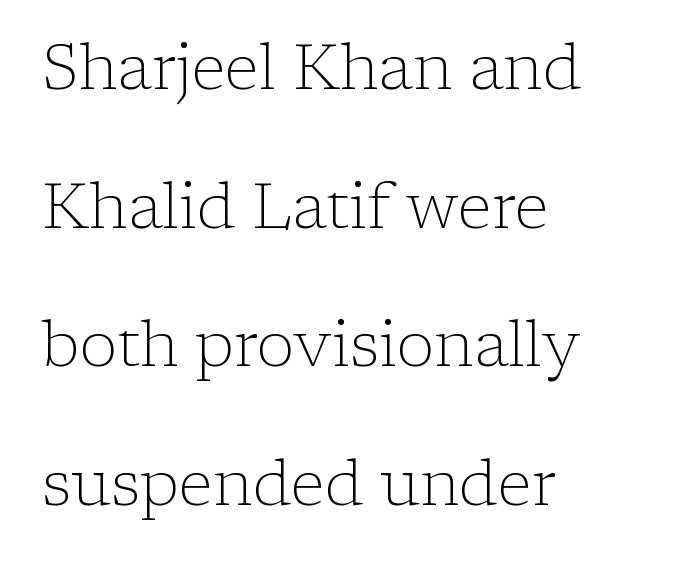
No heavy texture on the line: the type isn't bold. Letterform terminals end in serifs throughout the passage. Letter spacing: default. Here the designer chose a conventional face with non-uniform glyph widths. Airy leading. Unmarked baselines from the first word to the last.
